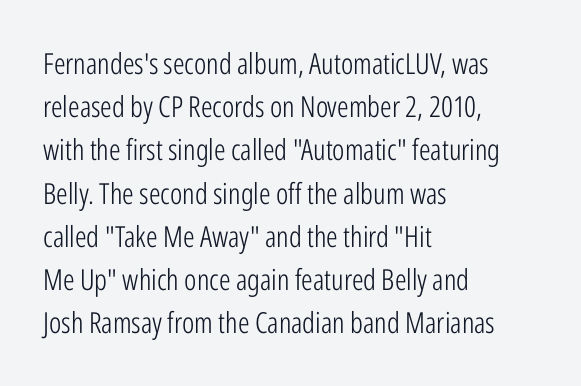
The image shows 29 px light, condensed sans-serif type, upright; set left-aligned, normal line spacing (1.49x), normal letter spacing, not underlined; low stroke contrast and a medium x-height.
